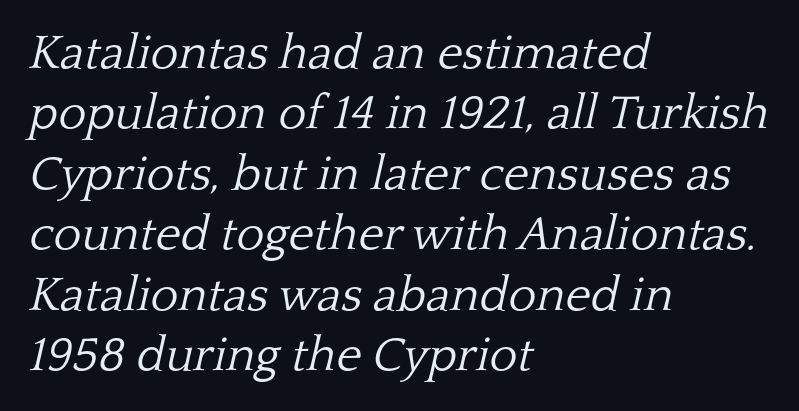
The image shows 48 px light serif type, italic (leaning right); set left-aligned, normal line spacing (1.26x), normal letter spacing, not underlined; low stroke contrast and a medium x-height.
